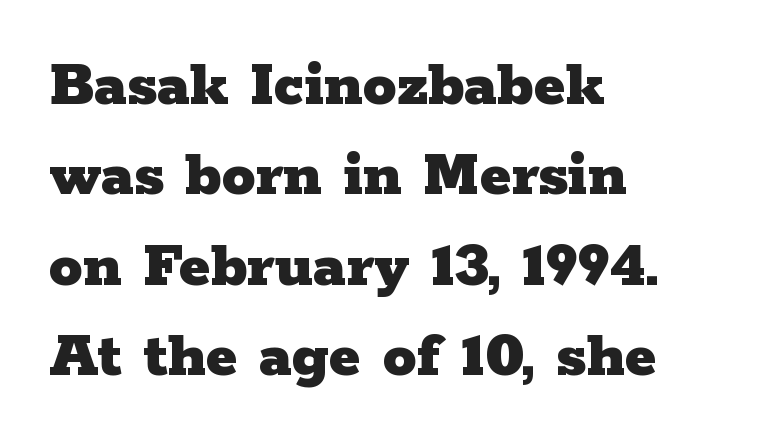
Q: Is the text bold? A: Yes.
Q: Is the text italic (slanted)? A: No, it is upright.
Q: Is the typeface a serif or a sans-serif typeface? A: Serif.
Q: Is the text underlined? A: No.
Q: How is the paragraph aligned? A: Left-aligned.
Q: Is the spacing between letters normal or unusually wide? A: Normal.
Q: Is the spacing between lines tight, normal or loose? A: Normal.
Q: Width (condensed, normal, or wide)? A: Wide.
Q: Stroke contrast? A: Low.
Q: x-height? A: Medium.
Q: Monospaced? A: No.
